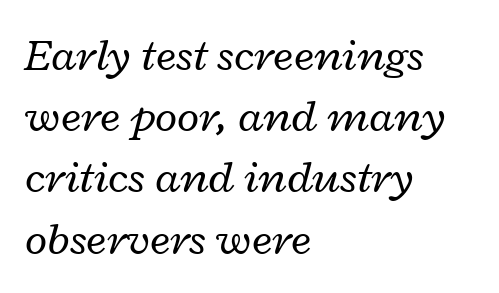
{"italic": "yes", "lean": "right", "slant_degrees": 12, "bold": "no", "weight": "regular", "width": "wide", "stroke_contrast": "low", "x_height": "medium", "monospaced": "no", "underline": "no", "align": "left", "line_spacing": "normal", "line_spacing_ratio": 1.33, "letter_spacing": "normal", "letter_spacing_em": 0.0, "glyph_px": 46}
